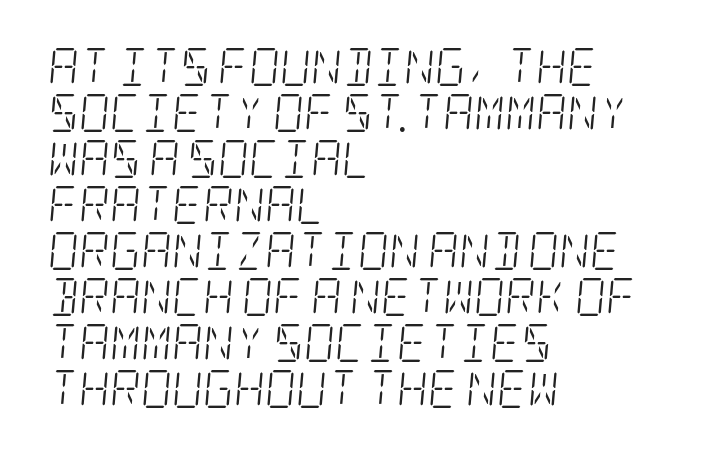
{"serif": "yes", "italic": "yes", "lean": "right", "slant_degrees": 5, "bold": "no", "weight": "light", "width": "condensed", "stroke_contrast": "low", "x_height": "large", "underline": "no", "align": "left", "line_spacing_ratio": 1.21, "letter_spacing": "normal", "letter_spacing_em": 0.0, "glyph_px": 38}
